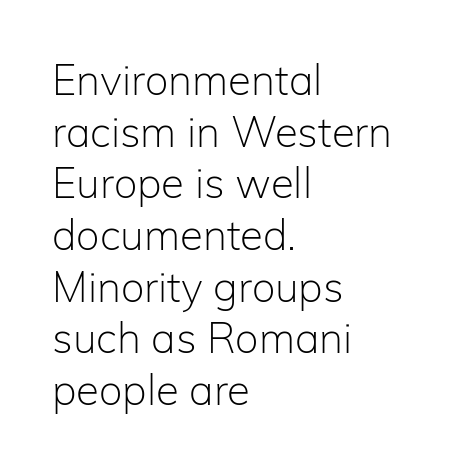
These lines were composed using upright roman letters. Bare-footed words on every line. No chunkiness to these letters — they're not bold. Each letter keeps its own natural width here, so spacing adapts to shape.
